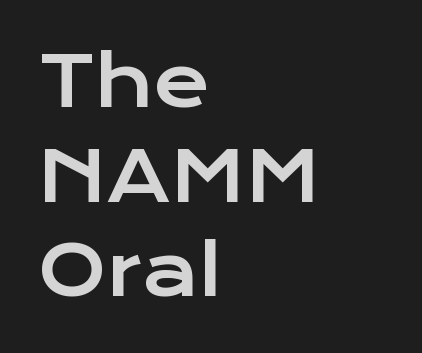
The horizontal fit of the characters is conventional and even. The foot of each line stays bare and open. A typesetter would label this face a sans. Character widths vary here, with narrow letters taking less room than wide ones. You can tell it's not italic because the verticals are truly vertical. Quick note: interline space is typical.
